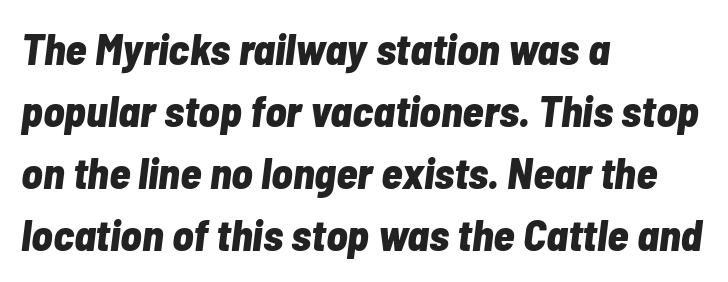
Standard letterfit; no display-style spreading of the glyphs. Each letter keeps its own natural width here, so spacing adapts to shape. Slant detected: the letters are inclined. One-word summary of the alignment: left. Chunky letters — that's bold for sure. Check under the words: just untouched page.
